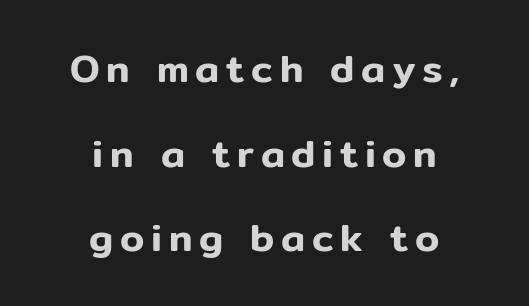
Q: Is the text italic (slanted)? A: No, it is upright.
Q: Is the typeface a serif or a sans-serif typeface? A: Sans-serif.
Q: Is the text underlined? A: No.
Q: How is the paragraph aligned? A: Centered.
Q: Is the spacing between lines tight, normal or loose? A: Loose.
Q: Width (condensed, normal, or wide)? A: Normal.
Q: Stroke contrast? A: Low.
Q: x-height? A: Medium.
Q: Monospaced? A: No.
